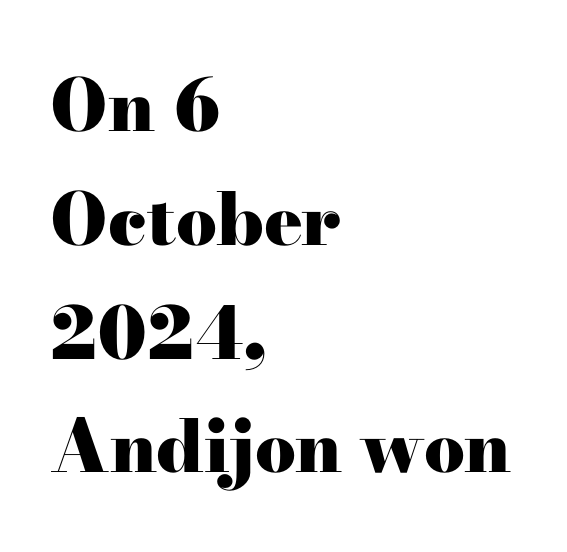
Note the varied advance widths — an 'i' is clearly narrower than an 'm'. This block has exactly the height ordinary leading produces. Tall strokes in this sample are plumb rather than angled. A dark, heavy texture on the line: the type is bold. Honestly, there is no underline to notice here at all. Look at the bottom of the vertical strokes: they flare into serifs here.
